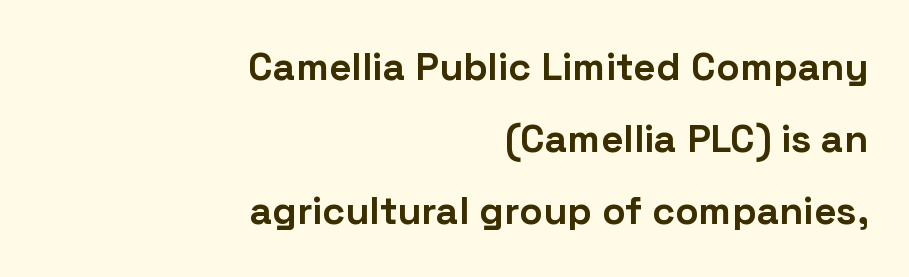
Q: Is the text bold? A: Yes.
Q: Is the text italic (slanted)? A: No, it is upright.
Q: Is the typeface a serif or a sans-serif typeface? A: Sans-serif.
Q: Is the text underlined? A: No.
Q: How is the paragraph aligned? A: Right-aligned.
Q: Is the spacing between letters normal or unusually wide? A: Normal.
Q: Width (condensed, normal, or wide)? A: Normal.
Q: Stroke contrast? A: Low.
Q: x-height? A: Medium.
Q: Monospaced? A: No.
